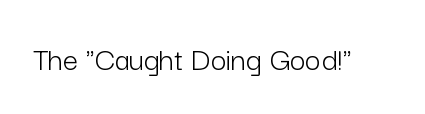
{"serif": "no", "italic": "no", "bold": "no", "weight": "light", "width": "normal", "stroke_contrast": "low", "x_height": "medium", "monospaced": "no", "underline": "no", "letter_spacing": "normal", "letter_spacing_em": 0.0, "glyph_px": 34}
